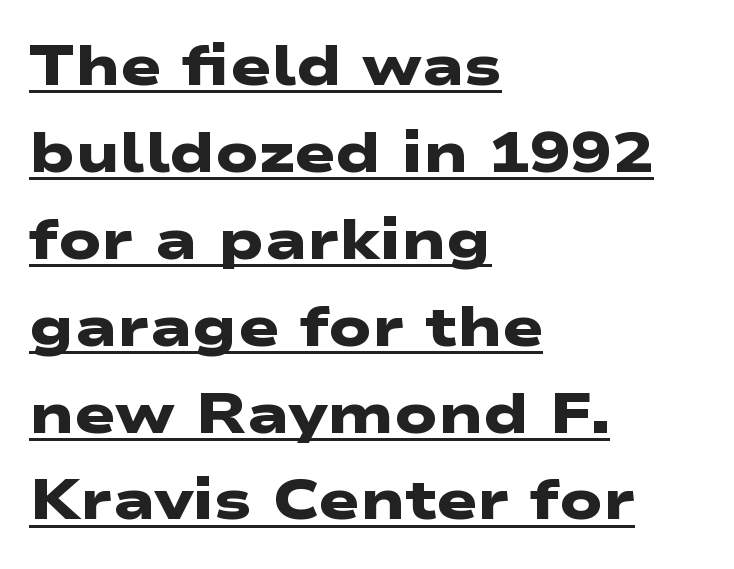
{"serif": "no", "bold": "yes", "weight": "heavy", "width": "wide", "stroke_contrast": "low", "x_height": "medium", "monospaced": "no", "underline": "yes", "align": "left", "line_spacing": "normal", "line_spacing_ratio": 1.58, "letter_spacing": "normal", "letter_spacing_em": 0.0, "glyph_px": 55}
